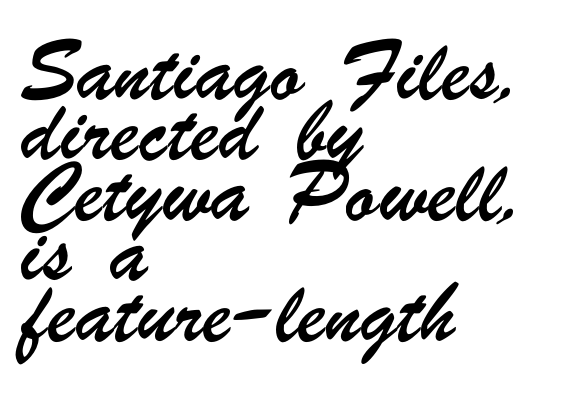
{"serif": "no", "width": "condensed", "stroke_contrast": "low", "x_height": "small", "monospaced": "no", "underline": "no", "align": "left", "line_spacing": "normal", "line_spacing_ratio": 1.59, "letter_spacing": "normal", "letter_spacing_em": 0.0, "glyph_px": 38}
